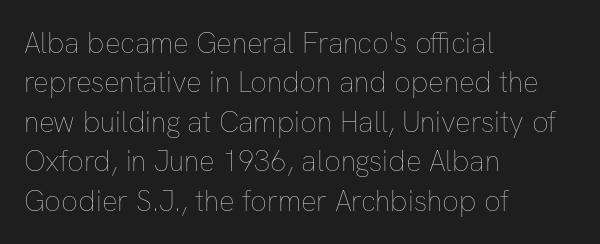
Q: Is the text bold? A: No.
Q: Is the text italic (slanted)? A: No, it is upright.
Q: Is the text underlined? A: No.
Q: How is the paragraph aligned? A: Left-aligned.
Q: Is the spacing between letters normal or unusually wide? A: Normal.
Q: Is the spacing between lines tight, normal or loose? A: Normal.
Q: Width (condensed, normal, or wide)? A: Normal.
Q: Stroke contrast? A: Low.
Q: x-height? A: Medium.
Q: Monospaced? A: No.
